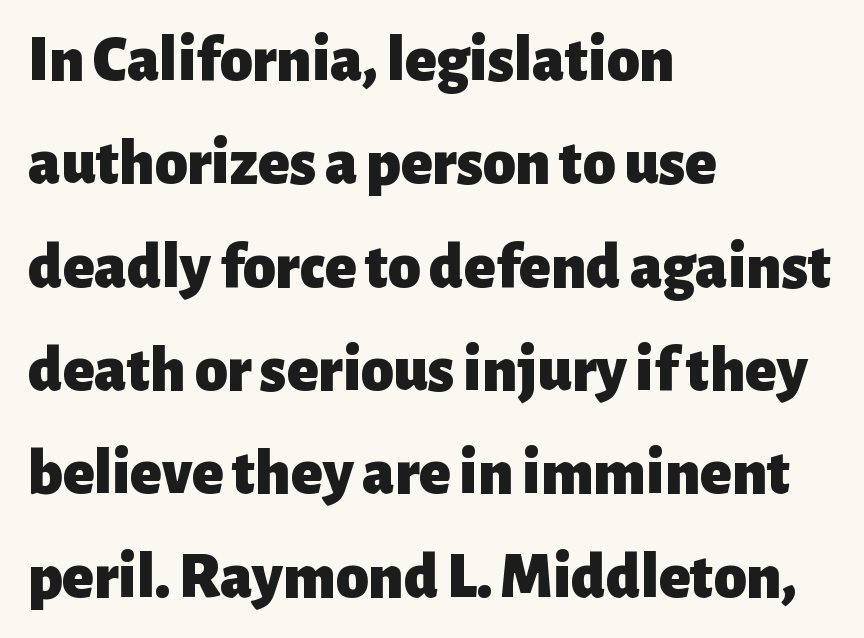
The image shows 65 px heavy sans-serif type, upright; set left-aligned, normal line spacing (1.59x), normal letter spacing, not underlined; low stroke contrast and a medium x-height.
